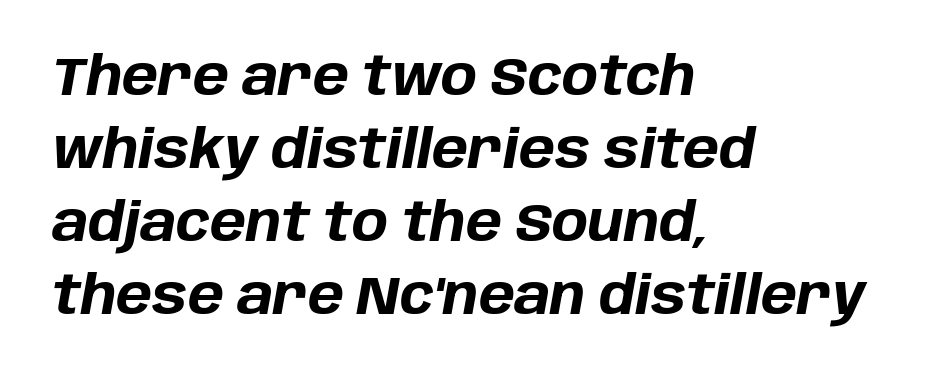
Q: Is the text bold? A: Yes.
Q: Is the text italic (slanted)? A: Yes, it leans right by about 10 degrees.
Q: Is the text underlined? A: No.
Q: How is the paragraph aligned? A: Left-aligned.
Q: Is the spacing between letters normal or unusually wide? A: Normal.
Q: Is the spacing between lines tight, normal or loose? A: Normal.
Q: Width (condensed, normal, or wide)? A: Normal.
Q: Stroke contrast? A: Low.
Q: x-height? A: Large.
Q: Monospaced? A: No.
